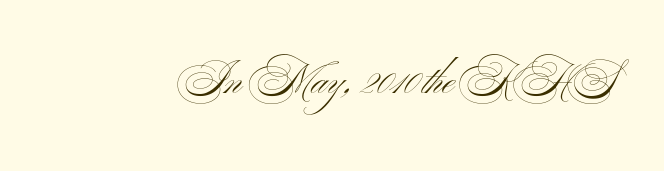
Q: Is the text bold? A: No.
Q: Is the text italic (slanted)? A: Yes.
Q: Is the typeface a serif or a sans-serif typeface? A: Sans-serif.
Q: Is the text underlined? A: No.
Q: Is the spacing between letters normal or unusually wide? A: Normal.
Q: Width (condensed, normal, or wide)? A: Wide.
Q: Stroke contrast? A: Medium.
Q: x-height? A: Small.
Q: Monospaced? A: No.
